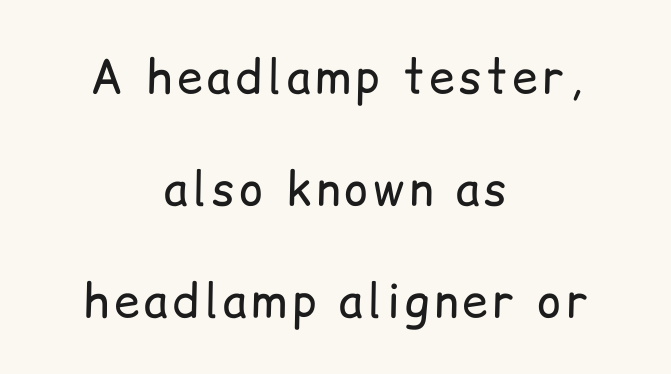
The image shows 46 px regular-weight sans-serif type, upright; set centered, loose line spacing (2.44x), not underlined; low stroke contrast and a medium x-height.
